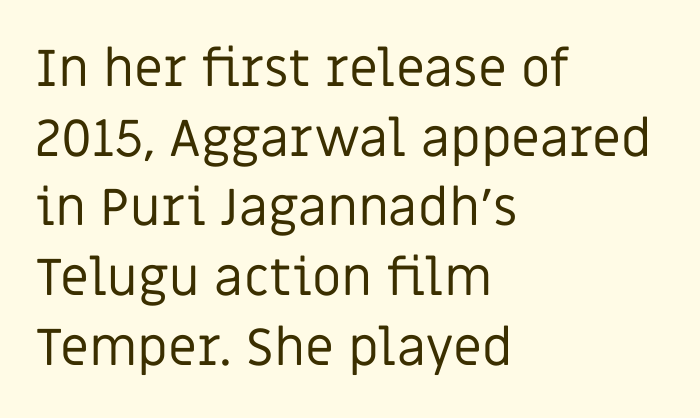
{"serif": "no", "italic": "no", "bold": "no", "weight": "regular", "width": "normal", "stroke_contrast": "low", "x_height": "large", "monospaced": "no", "underline": "no", "align": "left", "line_spacing": "normal", "line_spacing_ratio": 1.34, "letter_spacing": "normal", "letter_spacing_em": 0.0, "glyph_px": 52}
